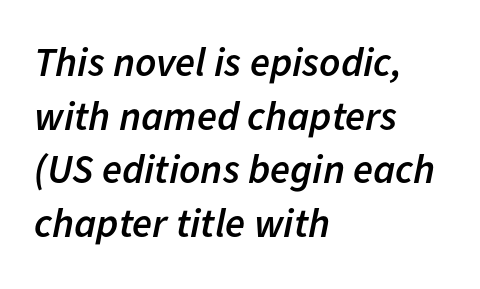
{"italic": "yes", "lean": "right", "slant_degrees": 11, "bold": "semi", "weight": "semibold", "width": "normal", "stroke_contrast": "low", "x_height": "medium", "monospaced": "no", "underline": "no", "align": "left", "line_spacing": "normal", "line_spacing_ratio": 1.31, "letter_spacing": "normal", "letter_spacing_em": 0.0, "glyph_px": 41}
